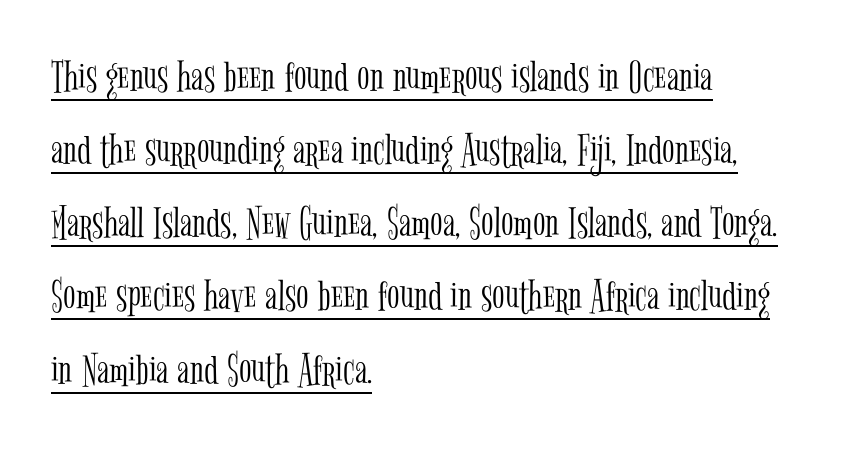
Q: Is the text bold? A: No.
Q: Is the text italic (slanted)? A: No, it is upright.
Q: Is the typeface a serif or a sans-serif typeface? A: Serif.
Q: Is the text underlined? A: Yes.
Q: How is the paragraph aligned? A: Left-aligned.
Q: Is the spacing between letters normal or unusually wide? A: Normal.
Q: Is the spacing between lines tight, normal or loose? A: Normal.
Q: Width (condensed, normal, or wide)? A: Condensed.
Q: Stroke contrast? A: Low.
Q: x-height? A: Medium.
Q: Monospaced? A: No.
